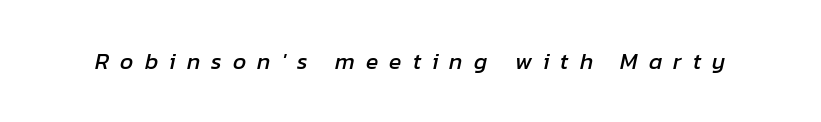
The glyphs look as if they've been sheared to an angle. Tracking here is generous; glyphs stand well apart from one another. Just letters on the line, the space beneath them empty.
